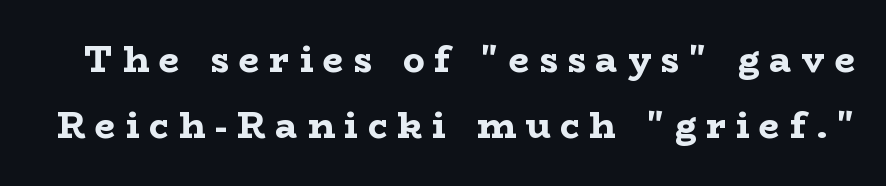
Q: Is the text bold? A: Yes.
Q: Is the text italic (slanted)? A: No, it is upright.
Q: Is the typeface a serif or a sans-serif typeface? A: Serif.
Q: Is the text underlined? A: No.
Q: Is the spacing between letters normal or unusually wide? A: Unusually wide.
Q: Width (condensed, normal, or wide)? A: Wide.
Q: Stroke contrast? A: Low.
Q: x-height? A: Medium.
Q: Monospaced? A: No.
